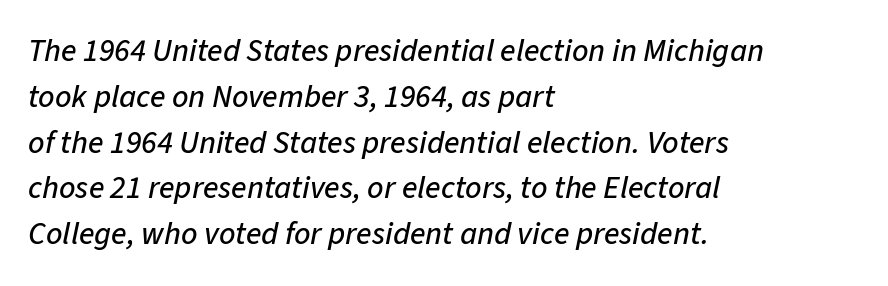
Q: Is the text italic (slanted)? A: Yes, it leans right by about 11 degrees.
Q: Is the text underlined? A: No.
Q: How is the paragraph aligned? A: Left-aligned.
Q: Is the spacing between letters normal or unusually wide? A: Normal.
Q: Is the spacing between lines tight, normal or loose? A: Normal.
Q: Width (condensed, normal, or wide)? A: Normal.
Q: Stroke contrast? A: Low.
Q: x-height? A: Medium.
Q: Monospaced? A: No.
